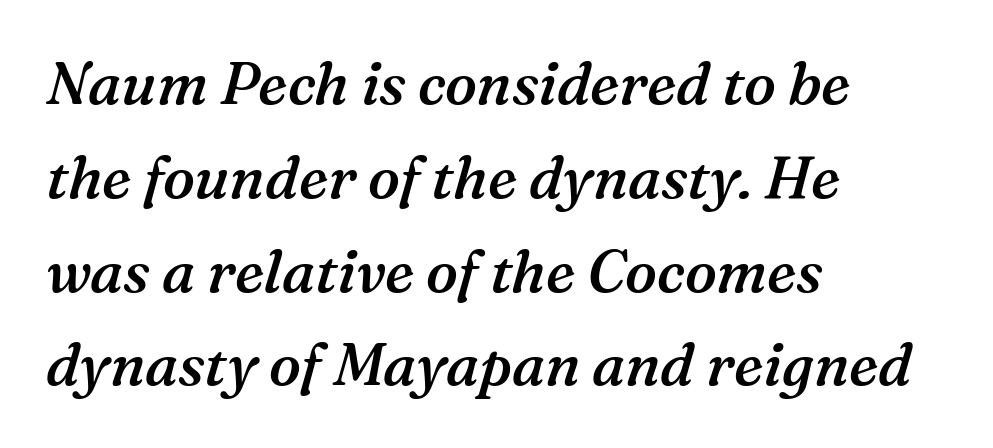
The glyphs have the mass of a demibold cut, below bold. Unmarked baselines from the first word to the last. The paragraph has a hard left edge and a soft right edge. This sample has the flowing, uneven cadence of proportional lettering. The type is set solid horizontally, with unmodified tracking. These lines sit exactly where default settings would place them.
